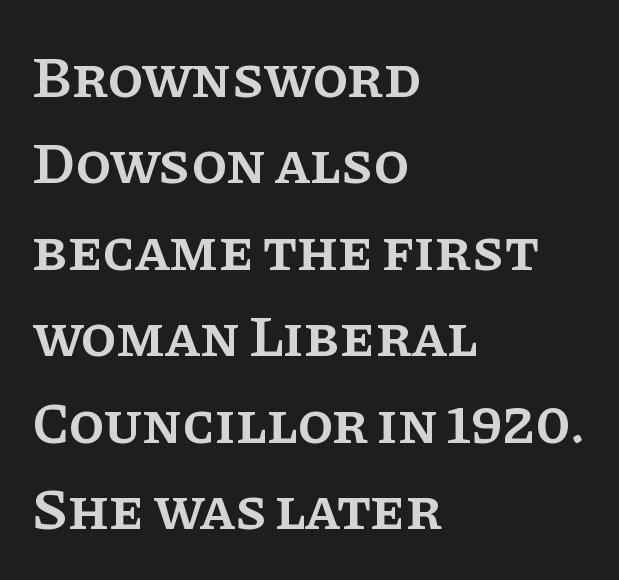
Q: Is the text bold? A: Semi-bold.
Q: Is the text italic (slanted)? A: No, it is upright.
Q: Is the typeface a serif or a sans-serif typeface? A: Serif.
Q: Is the text underlined? A: No.
Q: How is the paragraph aligned? A: Left-aligned.
Q: Is the spacing between letters normal or unusually wide? A: Normal.
Q: Is the spacing between lines tight, normal or loose? A: Normal.
Q: Width (condensed, normal, or wide)? A: Normal.
Q: Stroke contrast? A: Low.
Q: x-height? A: Large.
Q: Monospaced? A: No.
